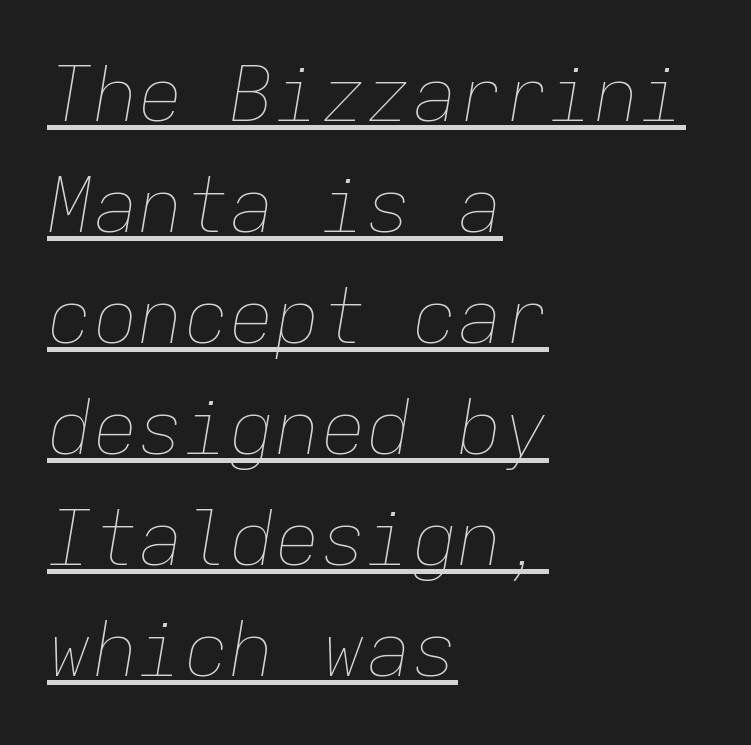
The image shows 76 px thin type, italic (leaning right), monospaced; set left-aligned, normal line spacing (1.46x), normal letter spacing, underlined; low stroke contrast and a medium x-height.
